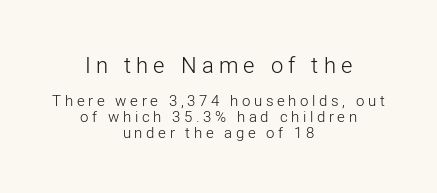
The passage shown begins with its larger block and ends with its smaller one. Posture: straight, roman, zero tilt. Where is the straight margin? There isn't one; the lines are centered. Clear beneath every line of the passage. Caption: expanded tracking, letters set apart.
